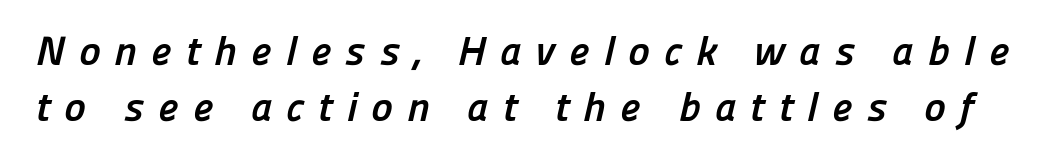
Q: Is the text bold? A: Yes.
Q: Is the typeface a serif or a sans-serif typeface? A: Sans-serif.
Q: Is the text underlined? A: No.
Q: Is the spacing between letters normal or unusually wide? A: Unusually wide.
Q: Is the spacing between lines tight, normal or loose? A: Normal.
Q: Width (condensed, normal, or wide)? A: Normal.
Q: Stroke contrast? A: Low.
Q: x-height? A: Medium.
Q: Monospaced? A: No.
